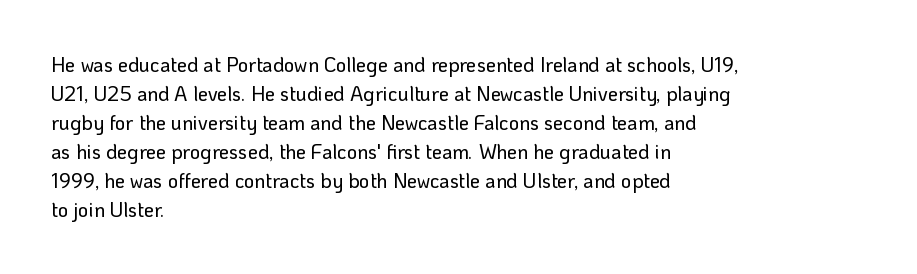
{"italic": "no", "underline": "no", "align": "left", "line_spacing": "normal", "line_spacing_ratio": 1.45, "letter_spacing": "normal", "letter_spacing_em": 0.0, "glyph_px": 20}
